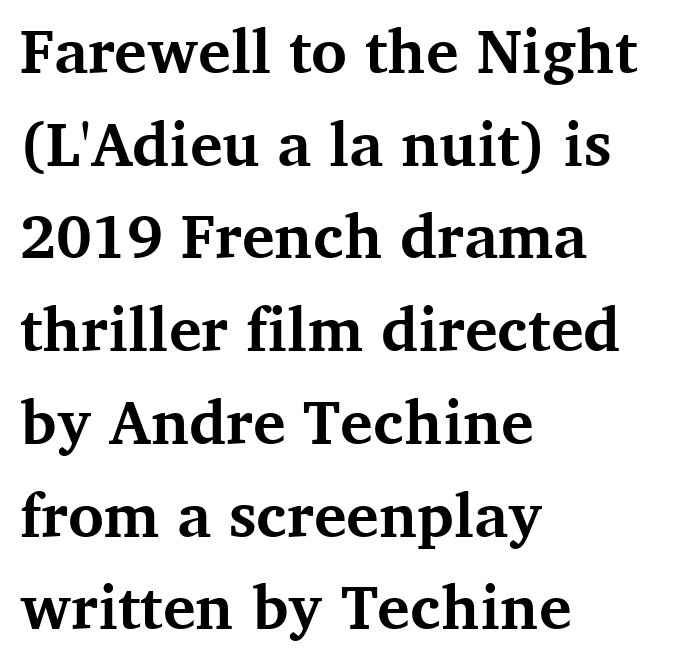
The image shows 61 px bold serif type, upright; set left-aligned, normal line spacing (1.52x), normal letter spacing, not underlined; medium stroke contrast and a medium x-height.
